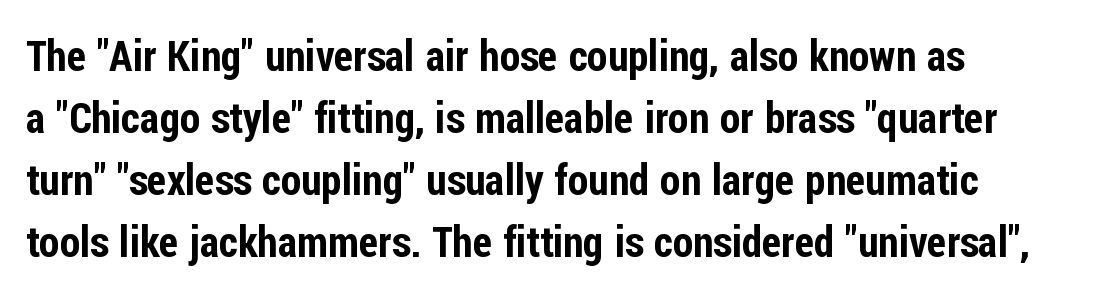
The image shows 42 px condensed sans-serif type, upright; set normal line spacing (1.48x), normal letter spacing, not underlined; low stroke contrast and a medium x-height.
